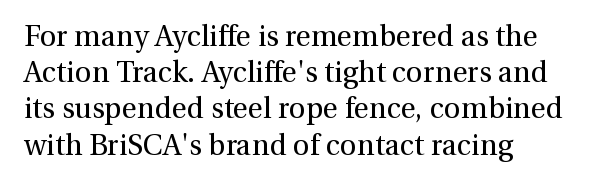
This reads as an unemphasized weight, regular at the heaviest. Look at the bottom of the vertical strokes: they flare into serifs here. The gap between lines stays unmarked. Spacing verdict: proportional, widths tailored to each character. Standard letterfit; no display-style spreading of the glyphs.
